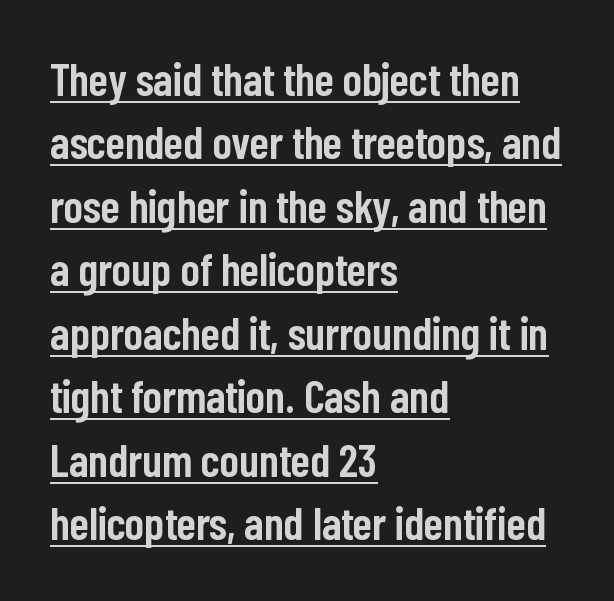
{"serif": "no", "italic": "no", "bold": "semi", "weight": "semibold", "width": "condensed", "stroke_contrast": "low", "x_height": "medium", "monospaced": "no", "underline": "yes", "align": "left", "line_spacing": "normal", "line_spacing_ratio": 1.38, "letter_spacing": "normal", "letter_spacing_em": 0.0, "glyph_px": 46}
